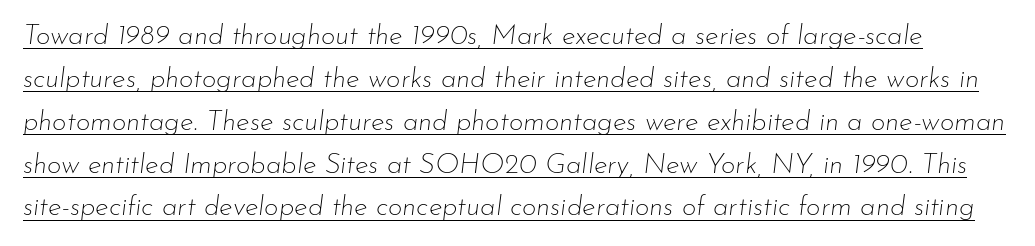
Q: Is the text bold? A: No.
Q: Is the text italic (slanted)? A: Yes, it leans right by about 7 degrees.
Q: Is the text underlined? A: Yes.
Q: Is the spacing between letters normal or unusually wide? A: Normal.
Q: Is the spacing between lines tight, normal or loose? A: Normal.
Q: Width (condensed, normal, or wide)? A: Normal.
Q: Stroke contrast? A: Low.
Q: x-height? A: Small.
Q: Monospaced? A: No.
